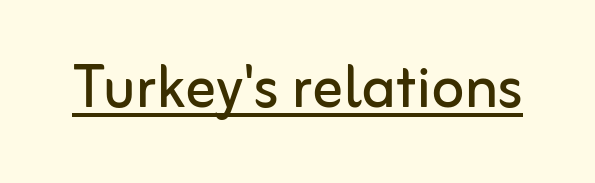
The letters sit at their default tracking, neither squeezed nor spread. The passage shown is typed in a proportional face where columns would drift. This is roman type, the default non-slanted kind. Nothing heavy about these letters — not bold at all.
